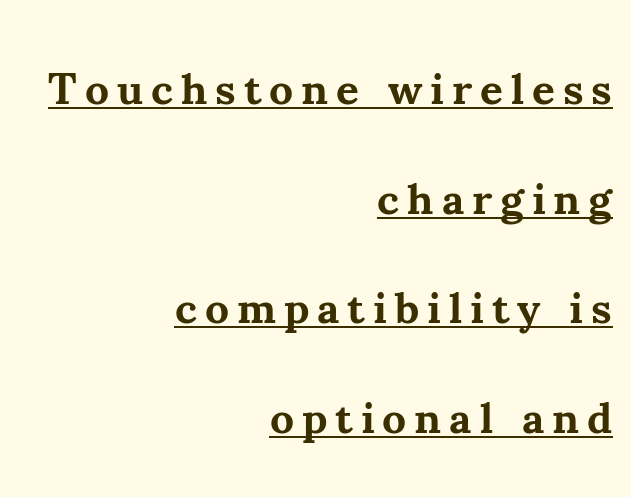
Q: Is the text bold? A: Yes.
Q: Is the text italic (slanted)? A: No, it is upright.
Q: Is the typeface a serif or a sans-serif typeface? A: Serif.
Q: Is the text underlined? A: Yes.
Q: How is the paragraph aligned? A: Right-aligned.
Q: Is the spacing between lines tight, normal or loose? A: Loose.
Q: Width (condensed, normal, or wide)? A: Normal.
Q: Stroke contrast? A: Medium.
Q: x-height? A: Small.
Q: Monospaced? A: No.
